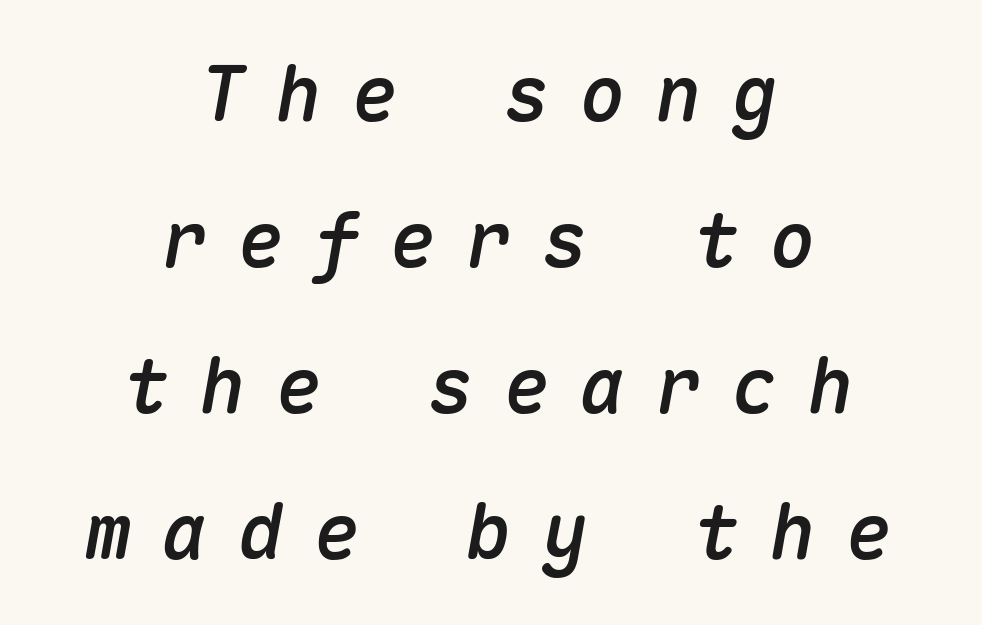
{"italic": "yes", "lean": "right", "slant_degrees": 10, "width": "normal", "stroke_contrast": "medium", "x_height": "medium", "monospaced": "yes", "underline": "no", "align": "center", "line_spacing": "loose", "line_spacing_ratio": 1.92, "letter_spacing": "wide", "letter_spacing_em": 0.4, "glyph_px": 76}
